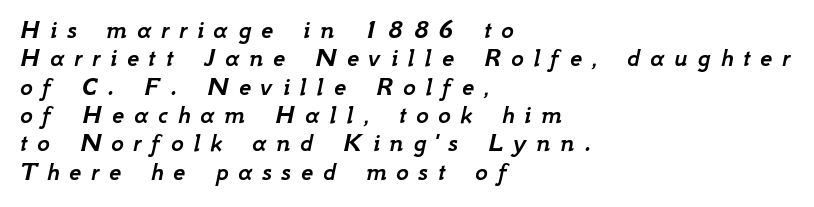
Q: Is the text italic (slanted)? A: Yes, it leans right by about 12 degrees.
Q: Is the text underlined? A: No.
Q: How is the paragraph aligned? A: Left-aligned.
Q: Is the spacing between letters normal or unusually wide? A: Unusually wide.
Q: Is the spacing between lines tight, normal or loose? A: Tight.
